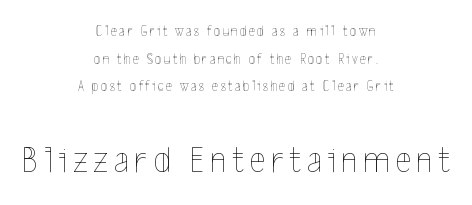
{"italic": "no", "bold": "no", "weight": "thin", "width": "condensed", "x_height": "medium", "monospaced": "no", "underline": "no", "align": "center", "line_spacing_ratio": 1.85, "larger_block": "second", "size_ratio": 2.53, "glyph_px": 38}
